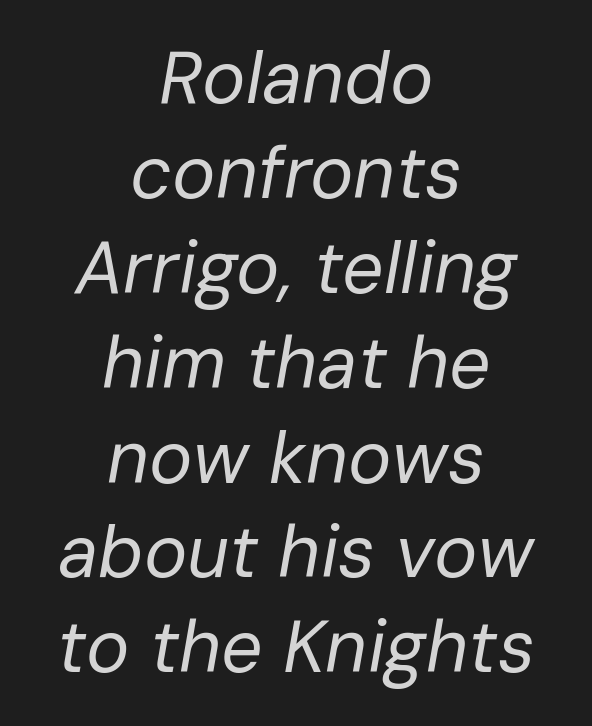
The typography opts for an oblique posture over an upright one. In terms of leading, this rendering sits right in the middle. Unmarked baselines from the first word to the last. Do the characters align in a grid? No, the font is proportional.
